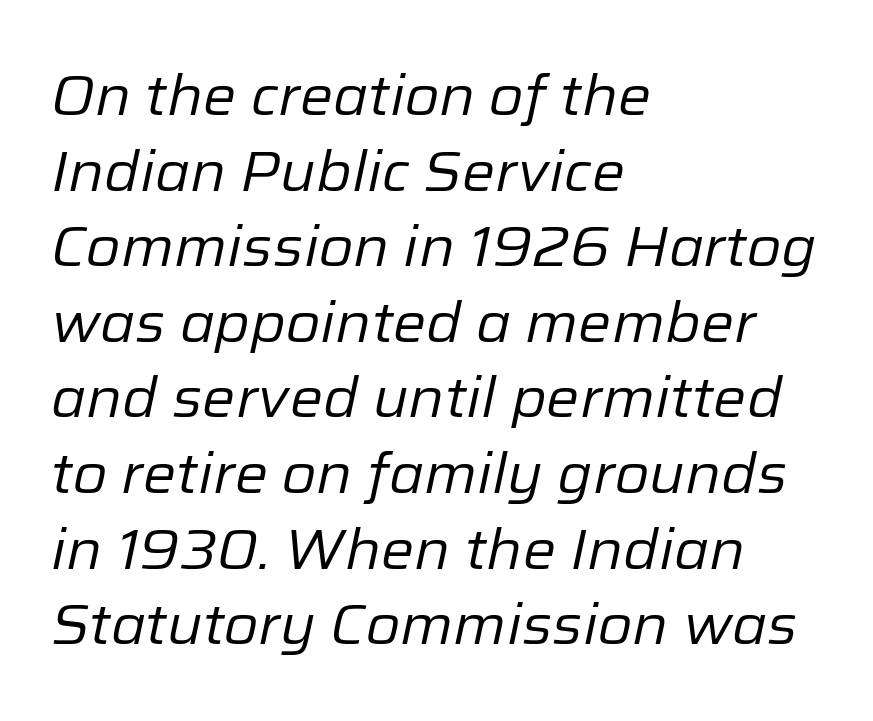
{"italic": "yes", "lean": "right", "slant_degrees": 12, "bold": "no", "weight": "regular", "width": "normal", "stroke_contrast": "low", "x_height": "medium", "monospaced": "no", "underline": "no", "align": "left", "line_spacing": "normal", "line_spacing_ratio": 1.35, "letter_spacing": "normal", "letter_spacing_em": 0.0, "glyph_px": 56}
